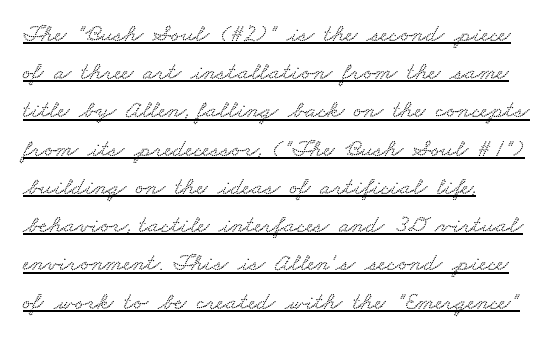
{"underline": "yes", "align": "left", "line_spacing": "normal", "line_spacing_ratio": 1.53, "letter_spacing": "normal", "letter_spacing_em": 0.0, "glyph_px": 25}
